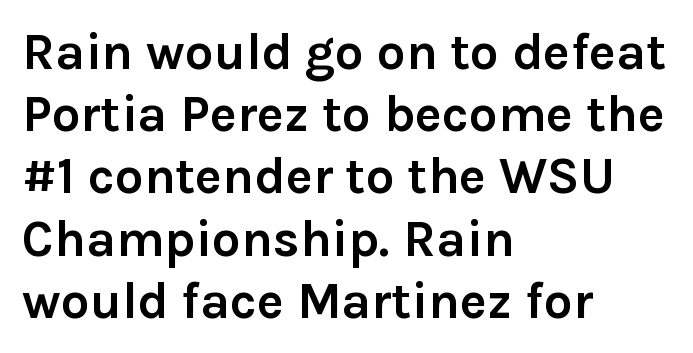
The image shows 51 px semibold sans-serif type, upright; set left-aligned, line spacing 1.22x, normal letter spacing, not underlined; low stroke contrast and a medium x-height.
